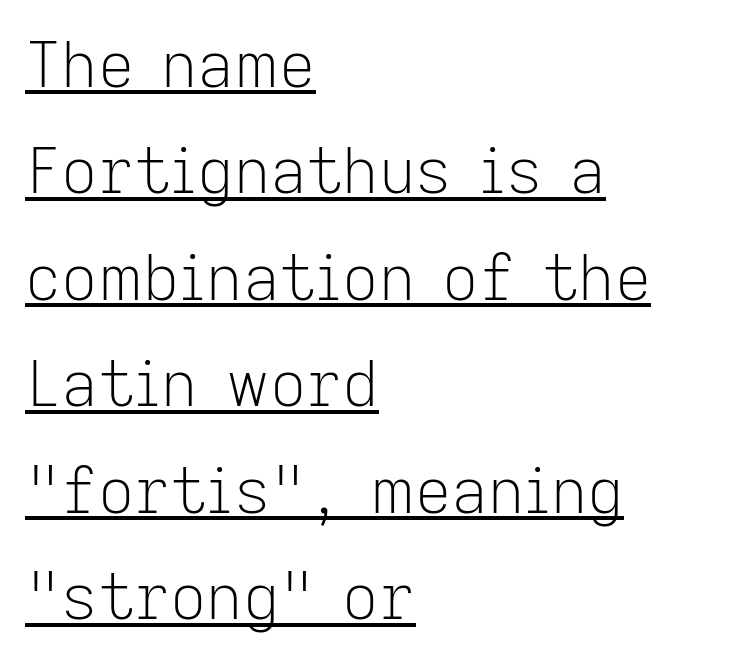
Note the varied advance widths — an 'i' is clearly narrower than an 'm'. One-word summary of the alignment: left. Glance below the letters and you will spot a drawn line. The text was rendered using a sans face with plain stroke endings. Summary of vertical rhythm: regular, with standard interline spacing. These lines keep a tight, regular rhythm from letter to letter.
